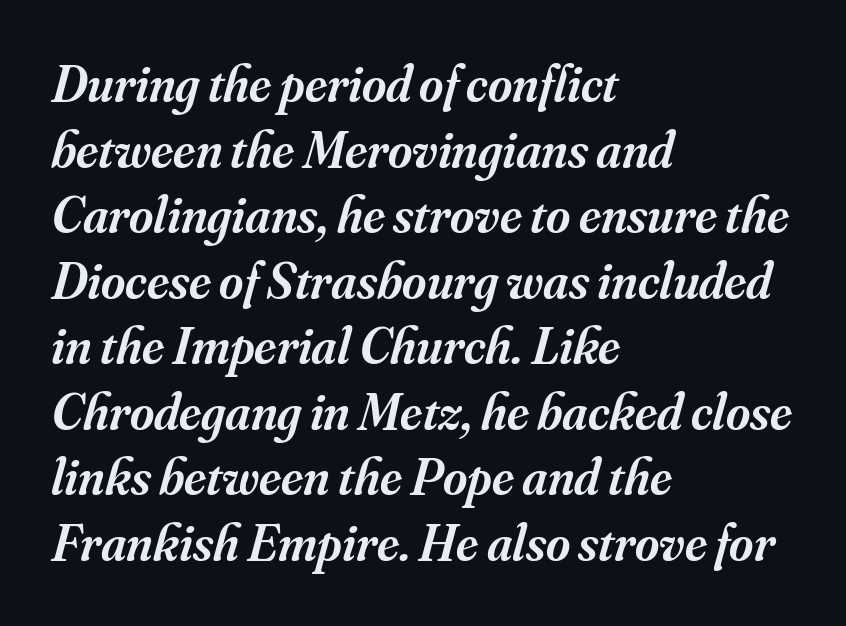
{"serif": "yes", "italic": "yes", "lean": "right", "slant_degrees": 16, "bold": "semi", "weight": "semibold", "width": "normal", "stroke_contrast": "medium", "x_height": "small", "monospaced": "no", "underline": "no", "align": "left", "line_spacing": "normal", "line_spacing_ratio": 1.26, "letter_spacing": "normal", "letter_spacing_em": 0.0, "glyph_px": 52}
